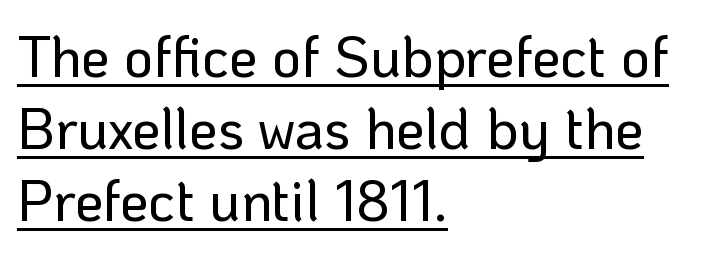
Q: Is the text italic (slanted)? A: No, it is upright.
Q: Is the typeface a serif or a sans-serif typeface? A: Sans-serif.
Q: Is the text underlined? A: Yes.
Q: How is the paragraph aligned? A: Left-aligned.
Q: Is the spacing between letters normal or unusually wide? A: Normal.
Q: Is the spacing between lines tight, normal or loose? A: Normal.
Q: Width (condensed, normal, or wide)? A: Normal.
Q: Stroke contrast? A: Low.
Q: x-height? A: Medium.
Q: Monospaced? A: No.
